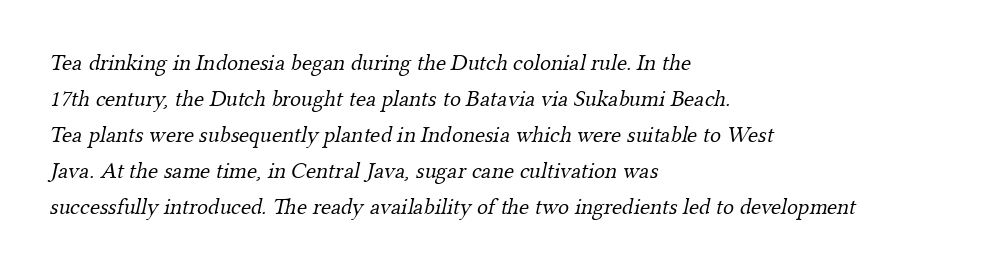
{"bold": "no", "underline": "no", "align": "left", "line_spacing": "normal", "line_spacing_ratio": 1.56, "letter_spacing": "normal", "letter_spacing_em": 0.0, "glyph_px": 23}
